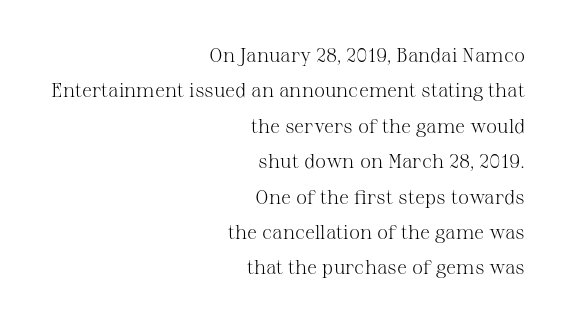
Q: Is the text bold? A: No.
Q: Is the text italic (slanted)? A: No, it is upright.
Q: Is the text underlined? A: No.
Q: How is the paragraph aligned? A: Right-aligned.
Q: Is the spacing between letters normal or unusually wide? A: Normal.
